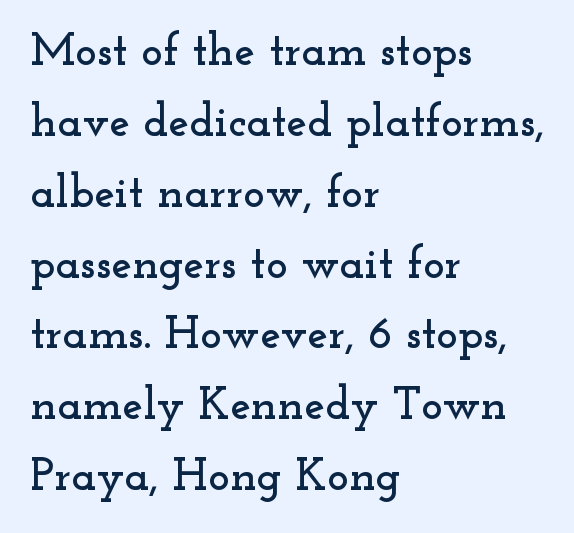
{"serif": "yes", "italic": "no", "width": "wide", "stroke_contrast": "low", "x_height": "small", "monospaced": "no", "underline": "no", "align": "left", "line_spacing": "normal", "line_spacing_ratio": 1.54, "letter_spacing": "normal", "letter_spacing_em": 0.0, "glyph_px": 46}
